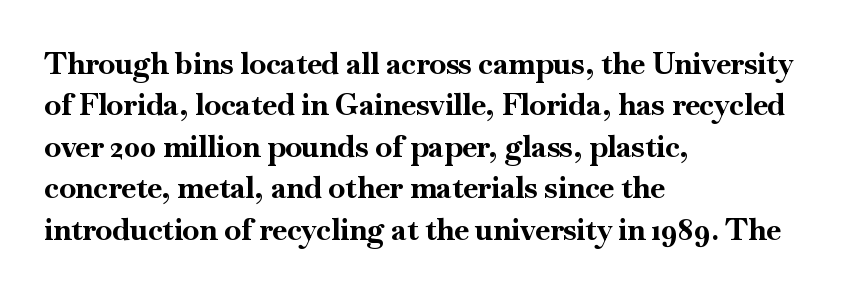
{"serif": "yes", "italic": "no", "bold": "yes", "weight": "bold", "width": "normal", "stroke_contrast": "high", "x_height": "small", "monospaced": "no", "underline": "no", "align": "left", "line_spacing": "normal", "line_spacing_ratio": 1.38, "letter_spacing": "normal", "letter_spacing_em": 0.0, "glyph_px": 30}
